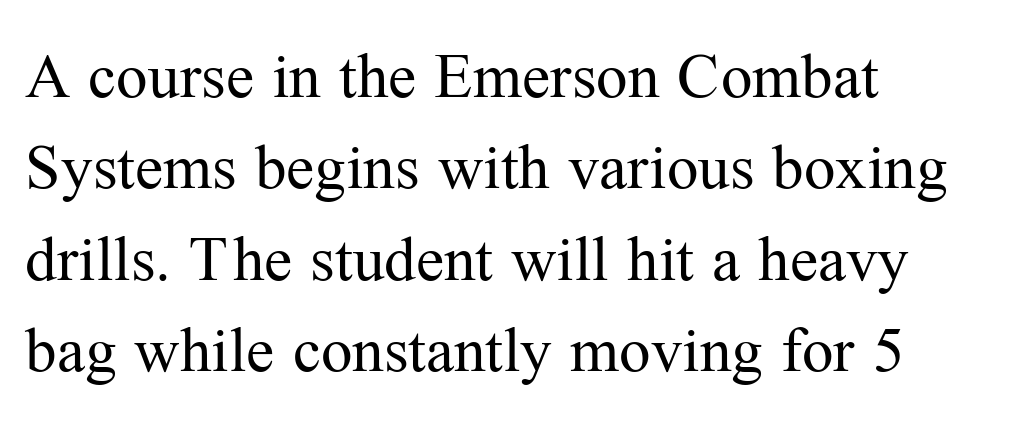
{"serif": "yes", "italic": "no", "bold": "no", "weight": "regular", "width": "normal", "stroke_contrast": "medium", "x_height": "medium", "monospaced": "no", "underline": "no", "align": "left", "line_spacing": "normal", "line_spacing_ratio": 1.45, "letter_spacing": "normal", "letter_spacing_em": 0.0, "glyph_px": 63}
